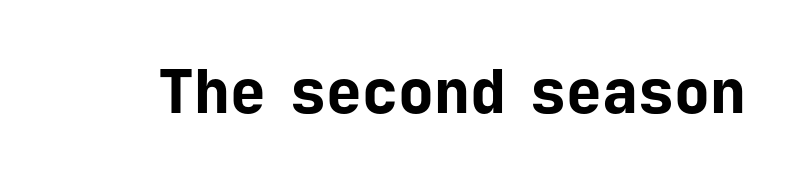
The image shows 60 px bold sans-serif type, upright, monospaced; set normal letter spacing, not underlined; low stroke contrast and a medium x-height.
